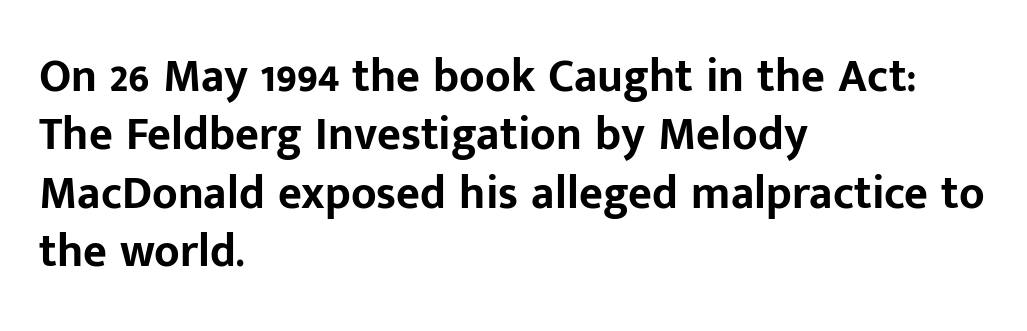
The image shows 46 px bold sans-serif type, upright; set left-aligned, normal line spacing (1.27x), normal letter spacing, not underlined; low stroke contrast and a medium x-height.
